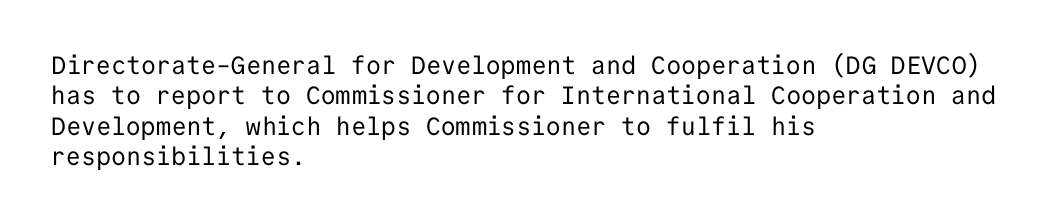
Nope, not italic — everything's standing straight. Only glyphs here, with clear space below each row. Leftover space on each line is placed entirely after the last word. The gaps between neighbouring characters are ordinary and unremarkable. A light-to-regular cut is what we see here.
